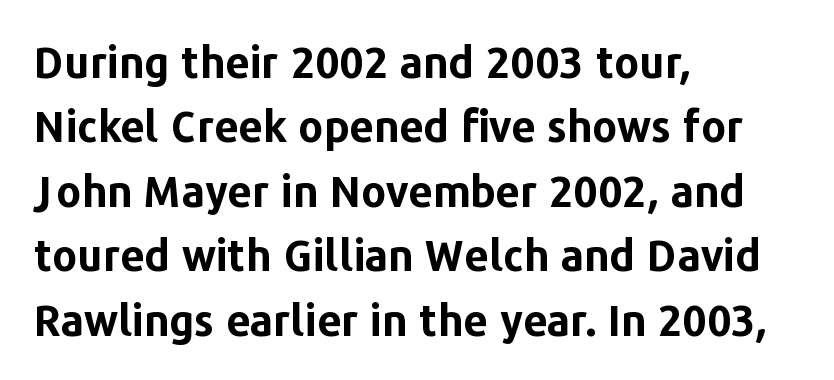
Q: Is the text bold? A: Yes.
Q: Is the text italic (slanted)? A: No, it is upright.
Q: Is the typeface a serif or a sans-serif typeface? A: Sans-serif.
Q: Is the text underlined? A: No.
Q: How is the paragraph aligned? A: Left-aligned.
Q: Is the spacing between letters normal or unusually wide? A: Normal.
Q: Is the spacing between lines tight, normal or loose? A: Normal.
Q: Width (condensed, normal, or wide)? A: Normal.
Q: Stroke contrast? A: Low.
Q: x-height? A: Medium.
Q: Monospaced? A: No.
